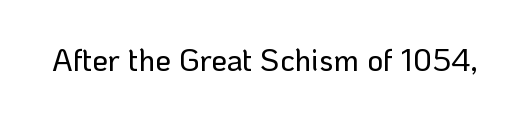
The image shows 31 px sans-serif type, upright; set normal letter spacing, not underlined; low stroke contrast and a medium x-height.
